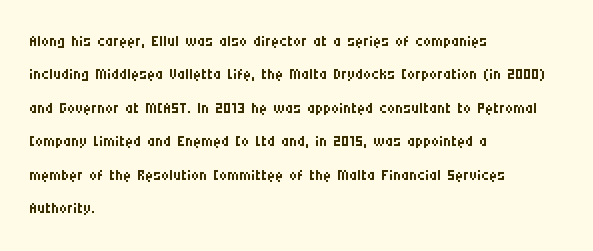
The image shows 22 px text type, upright; set left-aligned, normal line spacing (1.52x), normal letter spacing, not underlined.
